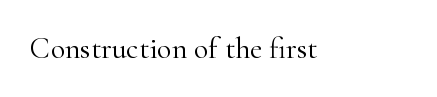
Old-style or modern, the face here clearly has serifs. The letterforms sit at book weight or below. Descenders hang freely into open space. Ascenders rise straight up at ninety degrees.
